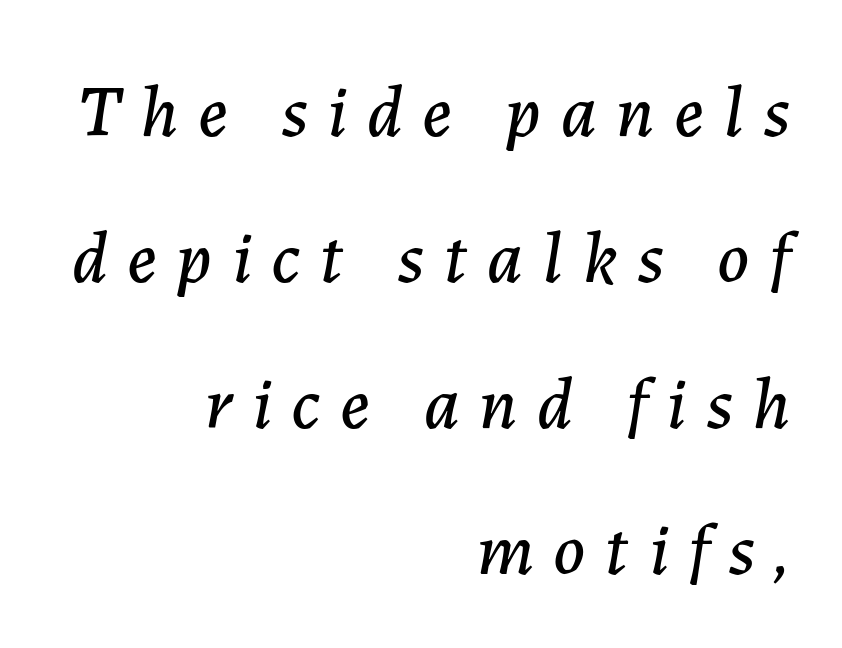
{"italic": "yes", "lean": "right", "slant_degrees": 7, "width": "normal", "stroke_contrast": "low", "x_height": "medium", "monospaced": "no", "underline": "no", "align": "right", "line_spacing": "loose", "line_spacing_ratio": 2.0, "letter_spacing": "wide", "letter_spacing_em": 0.27, "glyph_px": 73}
